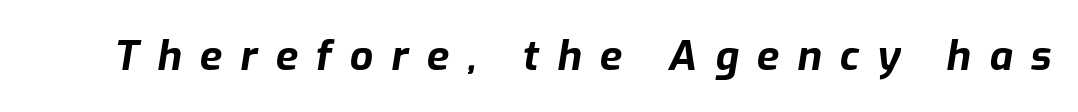
The image shows 41 px bold type, italic (leaning right); set unusually wide letter spacing (+0.44 em), not underlined; low stroke contrast and a medium x-height.
